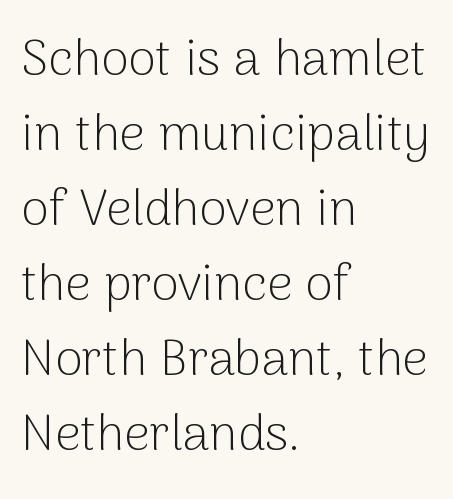
Q: Is the text bold? A: No.
Q: Is the text italic (slanted)? A: No, it is upright.
Q: Is the typeface a serif or a sans-serif typeface? A: Sans-serif.
Q: Is the text underlined? A: No.
Q: How is the paragraph aligned? A: Left-aligned.
Q: Is the spacing between letters normal or unusually wide? A: Normal.
Q: Is the spacing between lines tight, normal or loose? A: Normal.
Q: Width (condensed, normal, or wide)? A: Normal.
Q: Stroke contrast? A: Low.
Q: x-height? A: Medium.
Q: Monospaced? A: No.
